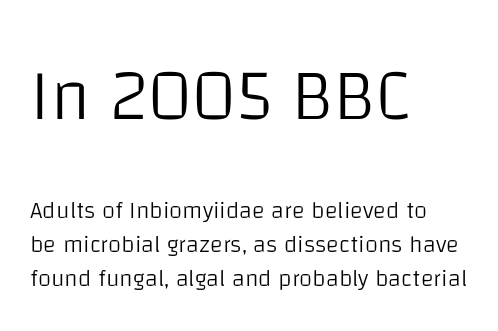
{"serif": "no", "italic": "no", "bold": "no", "weight": "light", "width": "normal", "stroke_contrast": "low", "x_height": "large", "monospaced": "no", "underline": "no", "align": "left", "line_spacing": "normal", "line_spacing_ratio": 1.4, "letter_spacing": "normal", "letter_spacing_em": 0.0, "larger_block": "first", "size_ratio": 3.0, "glyph_px": 72}
